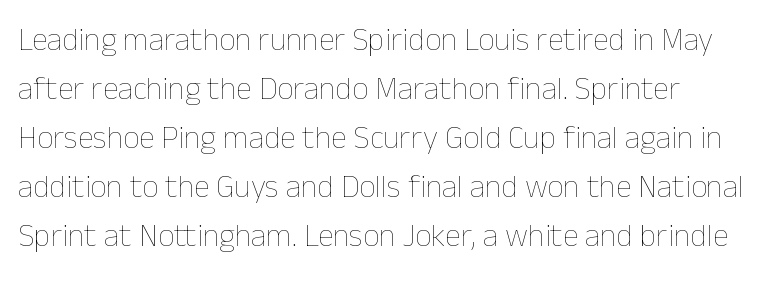
{"italic": "no", "bold": "no", "weight": "thin", "width": "normal", "stroke_contrast": "low", "x_height": "medium", "monospaced": "no", "underline": "no", "align": "left", "line_spacing": "normal", "line_spacing_ratio": 1.53, "letter_spacing": "normal", "letter_spacing_em": 0.0, "glyph_px": 32}
